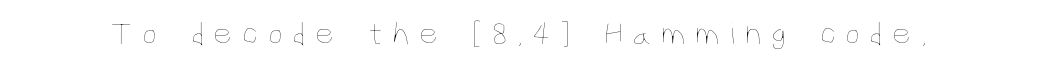
The image shows 33 px thin, condensed type, upright; set unusually wide letter spacing (+0.29 em), not underlined; low stroke contrast and a large x-height.
